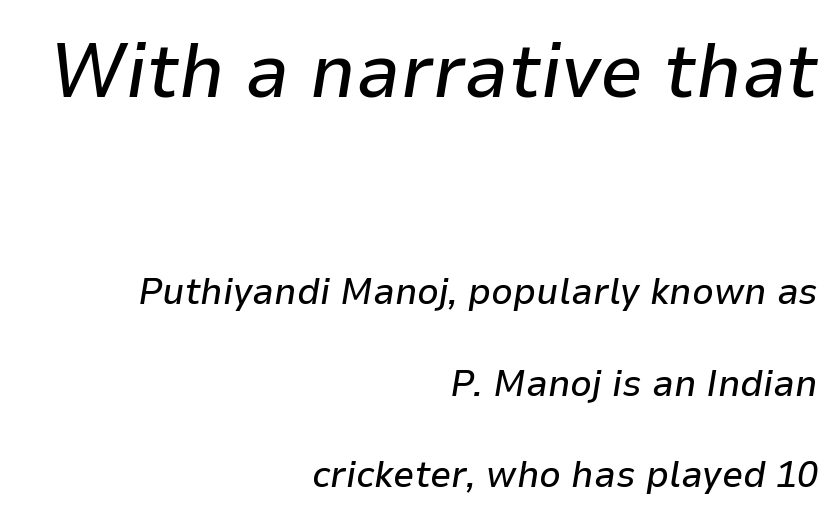
In terms of leading, this rendering errs on the spacious side. The rendering uses natural spacing where letterforms have individual widths. Short note: letters normally spaced. Each line ends at the same right margin while the left side varies. Quick note: italic.
